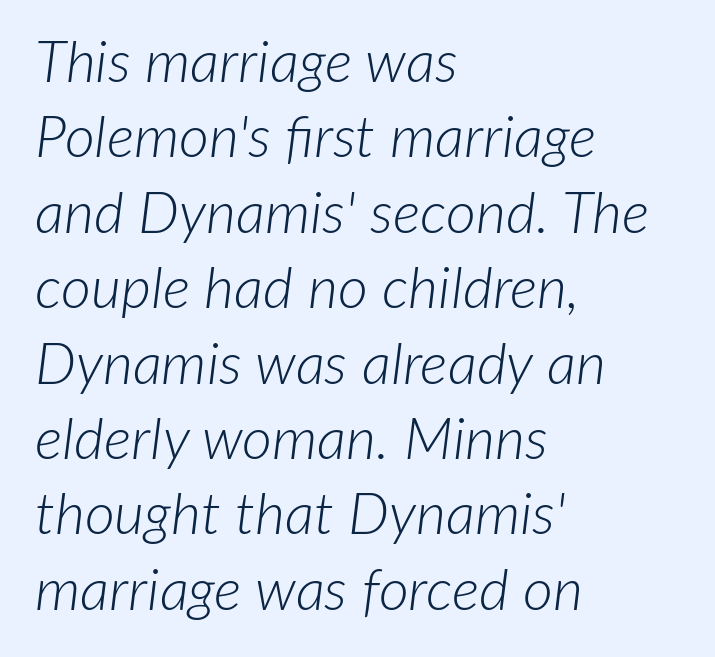
Q: Is the text bold? A: No.
Q: Is the text italic (slanted)? A: Yes, it leans right by about 7 degrees.
Q: Is the text underlined? A: No.
Q: How is the paragraph aligned? A: Left-aligned.
Q: Is the spacing between letters normal or unusually wide? A: Normal.
Q: Is the spacing between lines tight, normal or loose? A: Normal.
Q: Width (condensed, normal, or wide)? A: Normal.
Q: Stroke contrast? A: Low.
Q: x-height? A: Medium.
Q: Monospaced? A: No.
